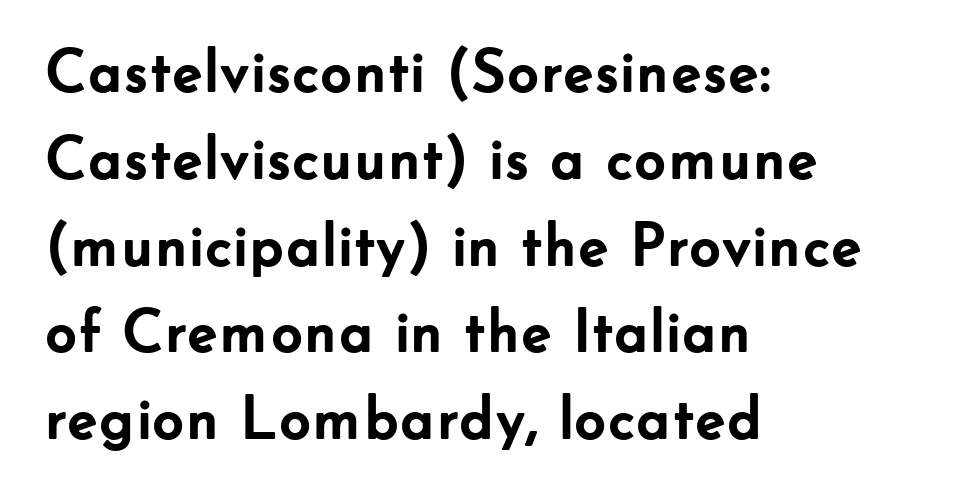
The image shows 62 px semibold sans-serif type, upright; set left-aligned, normal line spacing (1.4x), normal letter spacing, not underlined; low stroke contrast and a small x-height.
